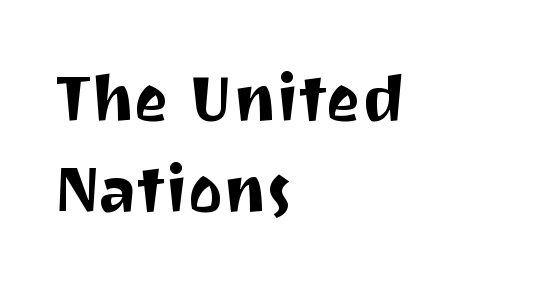
{"serif": "no", "italic": "no", "width": "normal", "stroke_contrast": "medium", "x_height": "medium", "monospaced": "no", "underline": "no", "align": "left", "line_spacing": "normal", "line_spacing_ratio": 1.4, "letter_spacing": "normal", "letter_spacing_em": 0.0, "glyph_px": 65}
